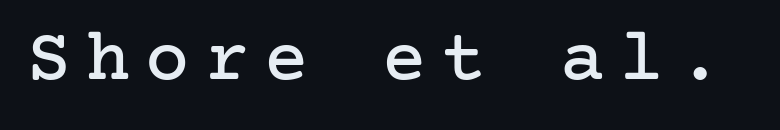
Q: Is the text italic (slanted)? A: No, it is upright.
Q: Is the typeface a serif or a sans-serif typeface? A: Serif.
Q: Is the text underlined? A: No.
Q: Is the spacing between letters normal or unusually wide? A: Unusually wide.
Q: Width (condensed, normal, or wide)? A: Normal.
Q: Stroke contrast? A: Low.
Q: x-height? A: Medium.
